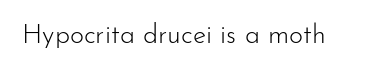
The image shows 27 px text type, upright; set normal letter spacing, not underlined.
